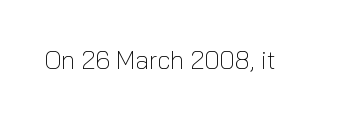
The rendering keeps characters at their native spacing. The font sits on the lighter half of the weight spectrum, regular included. Quick note: underline off. Is there any slant? The stems are plumb.
